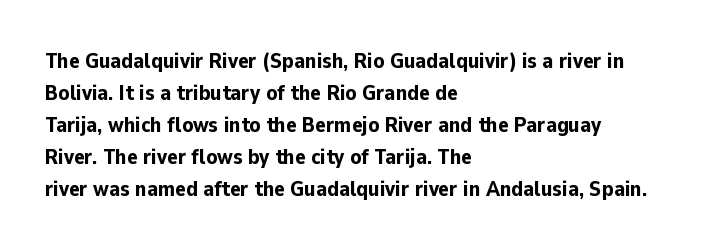
The image shows 22 px bold type, upright; set left-aligned, normal line spacing (1.46x), normal letter spacing, not underlined.
